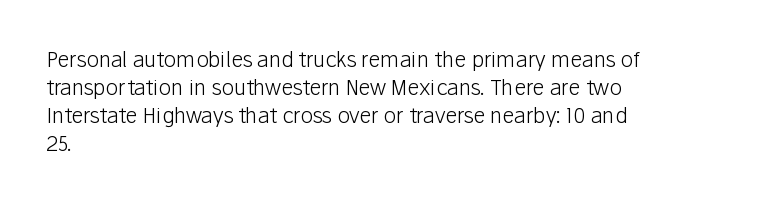
Q: Is the text bold? A: No.
Q: Is the text italic (slanted)? A: No, it is upright.
Q: Is the text underlined? A: No.
Q: How is the paragraph aligned? A: Left-aligned.
Q: Is the spacing between letters normal or unusually wide? A: Normal.
Q: Is the spacing between lines tight, normal or loose? A: Normal.
